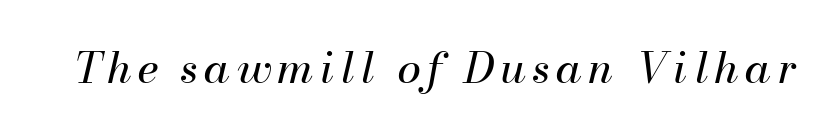
Unbolded letterforms with no extra heft. The passage shown is not underscored anywhere. Is the type slanted? Yes — the strokes lean at a clear angle. The passage shown is typed in a proportional face where columns would drift.
